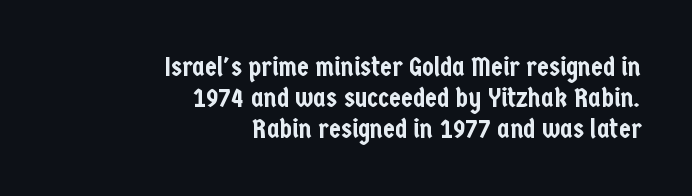
The image shows 27 px text type, upright; set right-aligned, tight line spacing (1.14x), normal letter spacing, not underlined.
